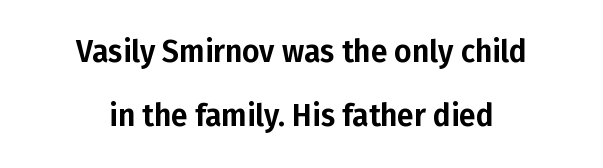
Q: Is the text italic (slanted)? A: No, it is upright.
Q: Is the typeface a serif or a sans-serif typeface? A: Sans-serif.
Q: Is the text underlined? A: No.
Q: How is the paragraph aligned? A: Centered.
Q: Is the spacing between letters normal or unusually wide? A: Normal.
Q: Is the spacing between lines tight, normal or loose? A: Loose.
Q: Width (condensed, normal, or wide)? A: Normal.
Q: Stroke contrast? A: Low.
Q: x-height? A: Medium.
Q: Monospaced? A: No.
